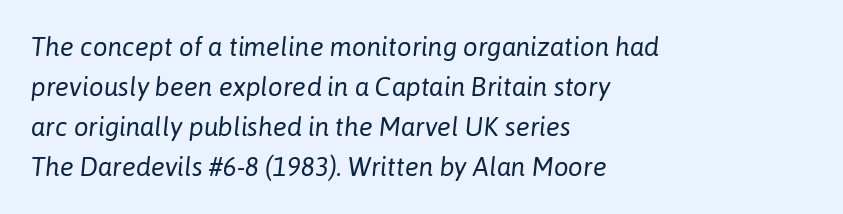
The image shows 26 px text type, italic (leaning right); set left-aligned, normal line spacing (1.54x), normal letter spacing, not underlined.
